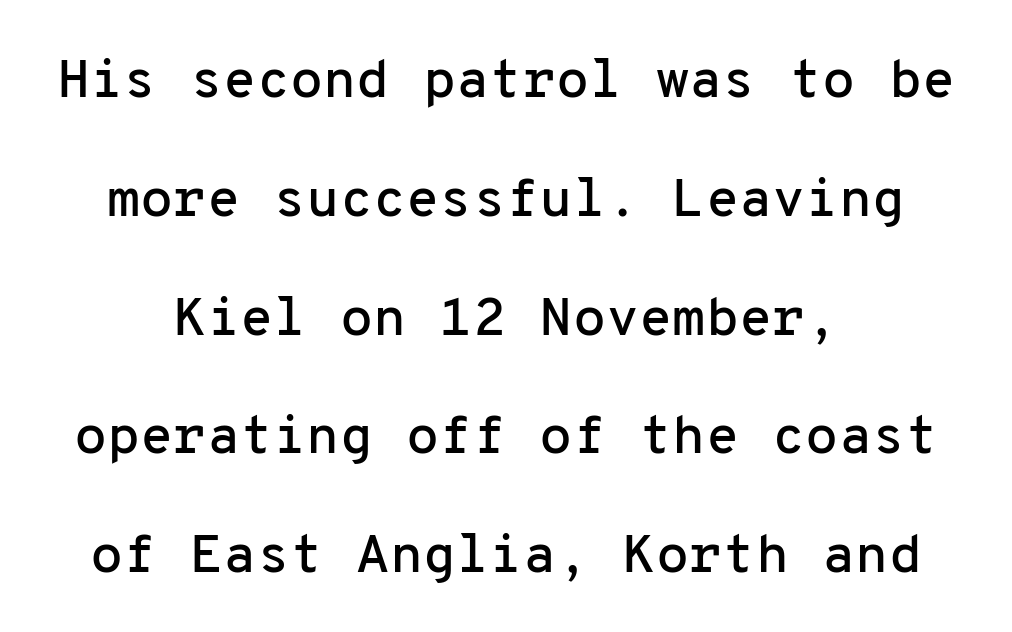
The image shows 54 px sans-serif type, upright, monospaced; set centered, loose line spacing (2.2x), normal letter spacing, not underlined; low stroke contrast and a medium x-height.
